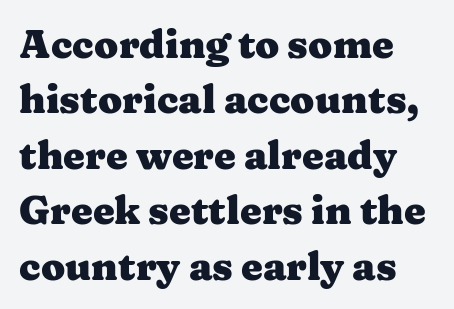
The image shows 39 px heavy, wide serif type, upright; set normal line spacing (1.42x), normal letter spacing, not underlined; medium stroke contrast and a medium x-height.
